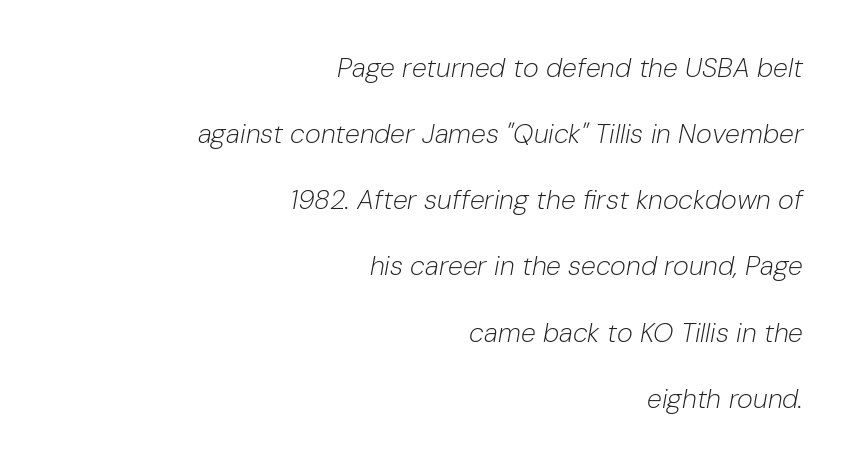
The image shows 27 px text type, italic (leaning right); set right-aligned, loose line spacing (2.45x), normal letter spacing, not underlined.
